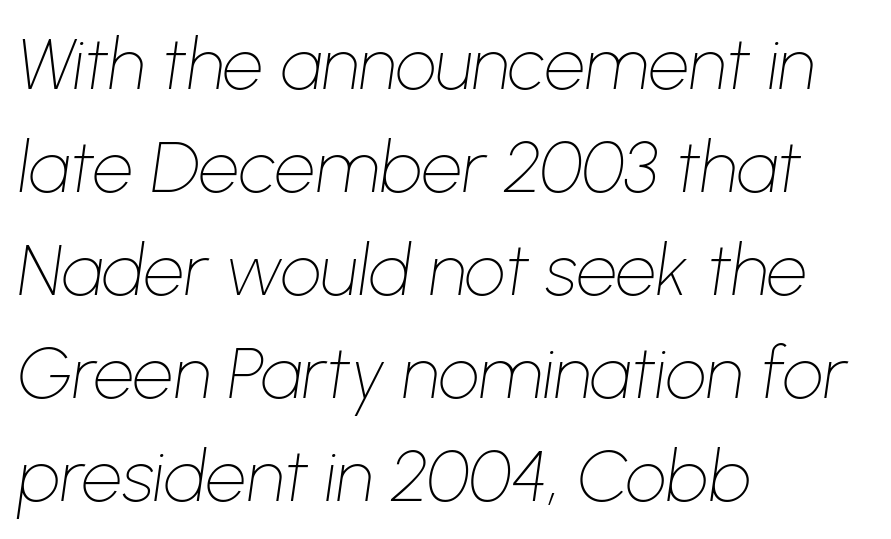
{"italic": "yes", "lean": "right", "slant_degrees": 8, "bold": "no", "weight": "thin", "width": "normal", "stroke_contrast": "low", "x_height": "medium", "monospaced": "no", "underline": "no", "align": "left", "line_spacing": "normal", "line_spacing_ratio": 1.43, "letter_spacing": "normal", "letter_spacing_em": 0.0, "glyph_px": 72}
